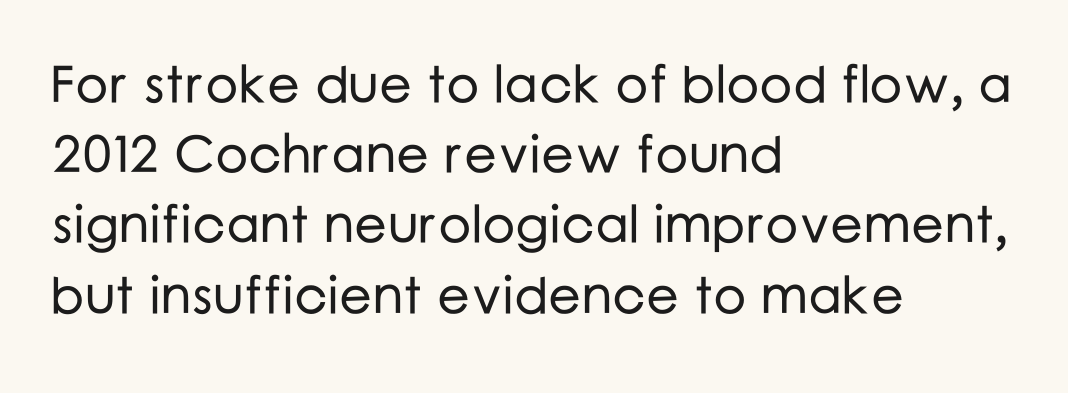
The image shows 52 px sans-serif type, upright; set left-aligned, normal line spacing (1.35x), normal letter spacing, not underlined; low stroke contrast and a medium x-height.
